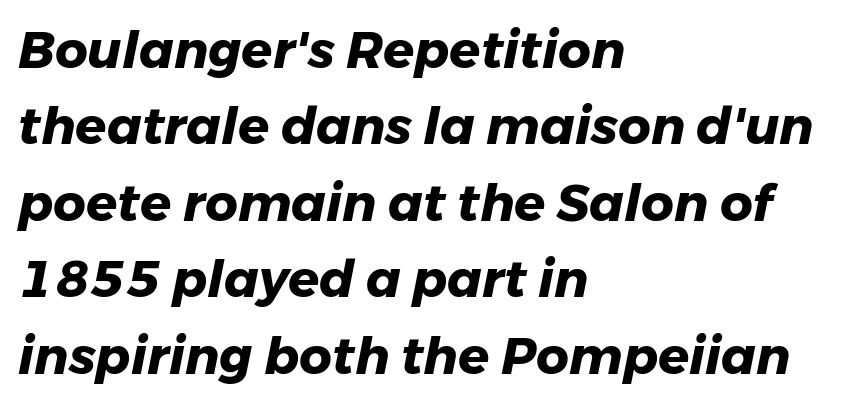
Q: Is the text bold? A: Yes.
Q: Is the text italic (slanted)? A: Yes, it leans right by about 11 degrees.
Q: Is the text underlined? A: No.
Q: How is the paragraph aligned? A: Left-aligned.
Q: Is the spacing between letters normal or unusually wide? A: Normal.
Q: Is the spacing between lines tight, normal or loose? A: Normal.
Q: Width (condensed, normal, or wide)? A: Normal.
Q: Stroke contrast? A: Low.
Q: x-height? A: Medium.
Q: Monospaced? A: No.
